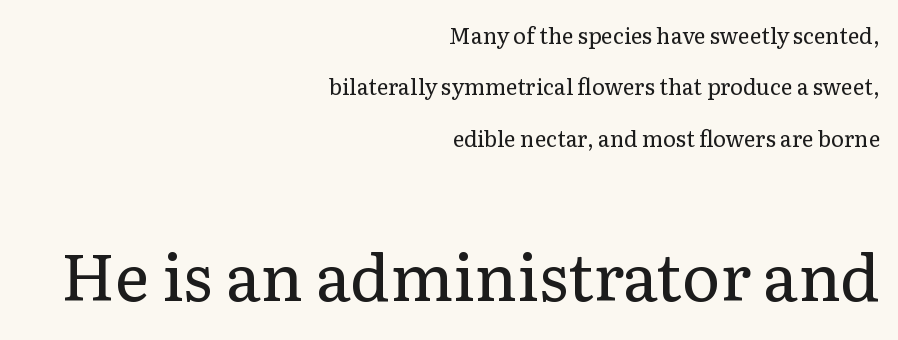
Q: Is the text bold? A: No.
Q: Is the text italic (slanted)? A: No, it is upright.
Q: Is the typeface a serif or a sans-serif typeface? A: Serif.
Q: Is the text underlined? A: No.
Q: How is the paragraph aligned? A: Right-aligned.
Q: Is the spacing between letters normal or unusually wide? A: Normal.
Q: Is the spacing between lines tight, normal or loose? A: Loose.
Q: Which block of text is set in a larger size, the first (top) or the second (bottom)? A: The second (bottom) one.
Q: Width (condensed, normal, or wide)? A: Normal.
Q: Stroke contrast? A: Low.
Q: x-height? A: Medium.
Q: Monospaced? A: No.
